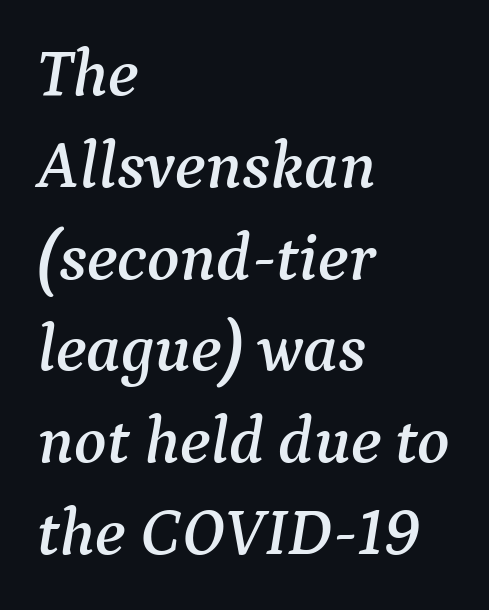
Q: Is the text italic (slanted)? A: Yes, it leans right by about 9 degrees.
Q: Is the typeface a serif or a sans-serif typeface? A: Serif.
Q: Is the text underlined? A: No.
Q: How is the paragraph aligned? A: Left-aligned.
Q: Is the spacing between letters normal or unusually wide? A: Normal.
Q: Is the spacing between lines tight, normal or loose? A: Normal.
Q: Width (condensed, normal, or wide)? A: Normal.
Q: Stroke contrast? A: Medium.
Q: x-height? A: Medium.
Q: Monospaced? A: No.
